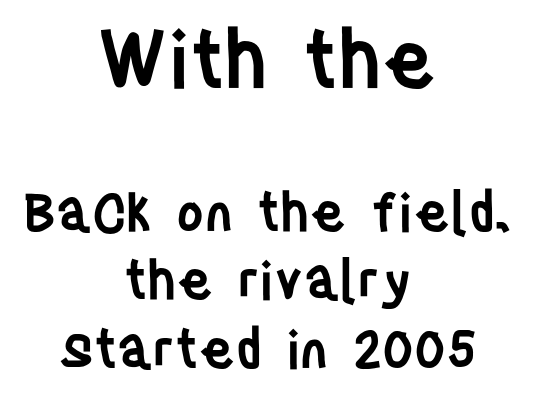
The rows are spaced the way most documents space them. Words appear dense and cohesive because spacing is normal. The letters carry no serifs — their stems end cleanly without finishing strokes. Look at the glyph heights: the upper group is clearly the bigger setting. Teacher's note: observe the equal gaps on both sides — that is centered alignment. Every stem runs plumb, perpendicular to the baseline.
